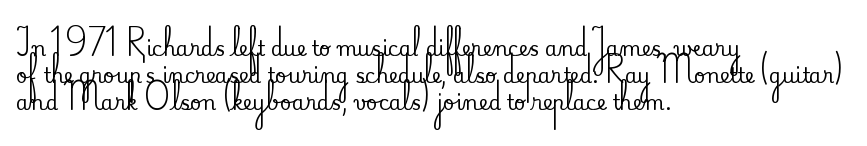
{"italic": "no", "underline": "no", "align": "left", "line_spacing": "normal", "line_spacing_ratio": 1.34, "letter_spacing": "normal", "letter_spacing_em": 0.0, "glyph_px": 20}
